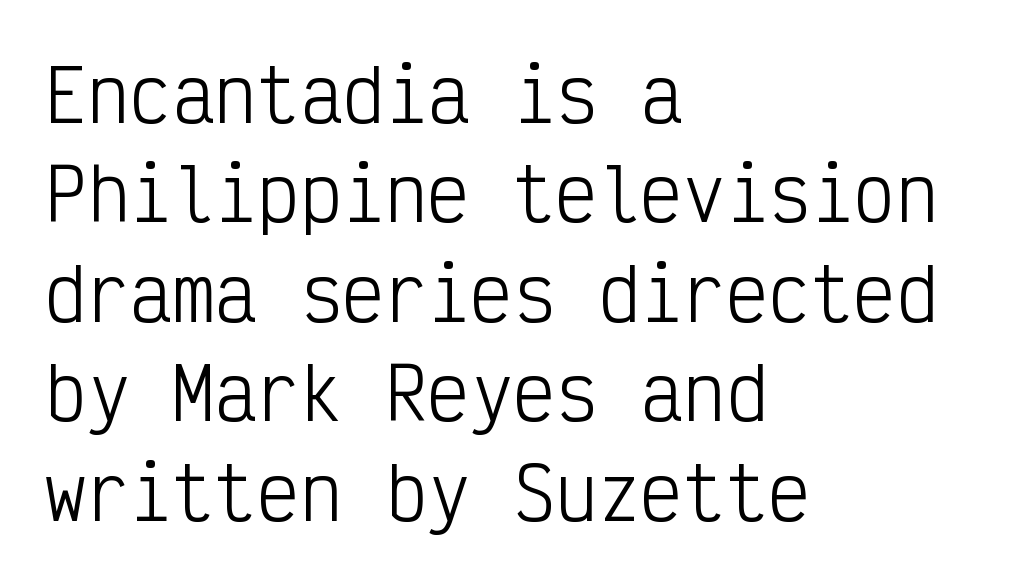
{"serif": "no", "italic": "no", "bold": "no", "weight": "light", "width": "condensed", "stroke_contrast": "low", "x_height": "medium", "monospaced": "yes", "underline": "no", "align": "left", "line_spacing": "normal", "line_spacing_ratio": 1.4, "letter_spacing": "normal", "letter_spacing_em": 0.0, "glyph_px": 71}
